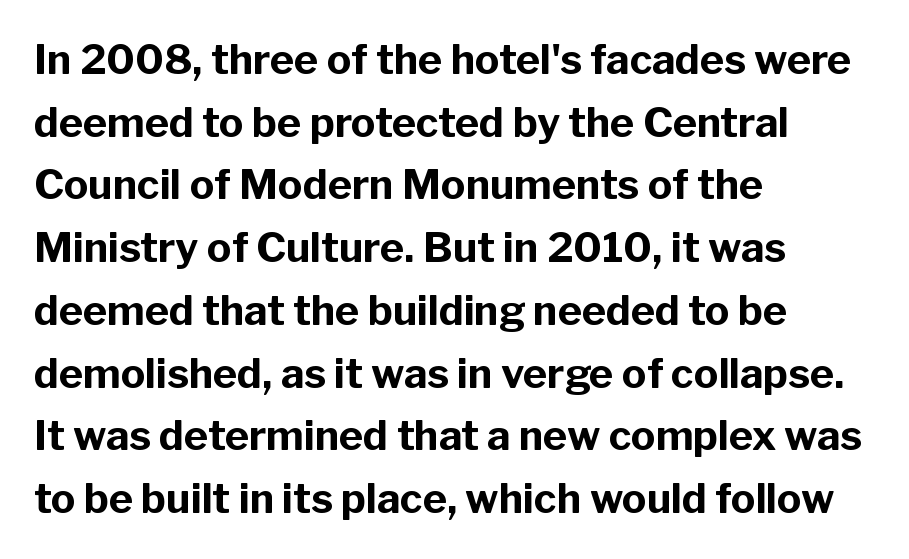
Character widths vary here, with narrow letters taking less room than wide ones. Ordinary non-slanted type is in use. Words float on clear page, feet unadorned. Visually the block forms a straight wall on the left and a jagged coastline on the right.
